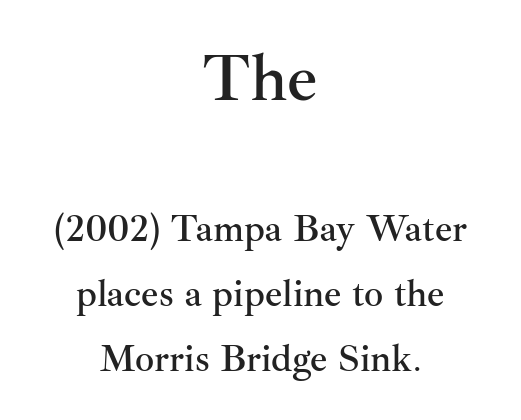
Q: Is the text italic (slanted)? A: No, it is upright.
Q: Is the typeface a serif or a sans-serif typeface? A: Serif.
Q: Is the text underlined? A: No.
Q: How is the paragraph aligned? A: Centered.
Q: Is the spacing between letters normal or unusually wide? A: Normal.
Q: Which block of text is set in a larger size, the first (top) or the second (bottom)? A: The first (top) one.
Q: Width (condensed, normal, or wide)? A: Normal.
Q: Stroke contrast? A: Medium.
Q: x-height? A: Small.
Q: Monospaced? A: No.
